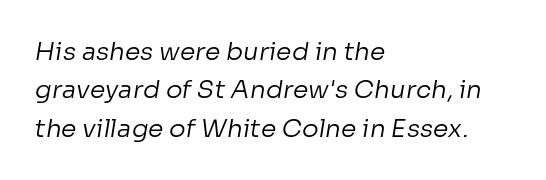
{"bold": "no", "underline": "no", "align": "left", "line_spacing": "normal", "line_spacing_ratio": 1.54, "letter_spacing": "normal", "letter_spacing_em": 0.0, "glyph_px": 25}
